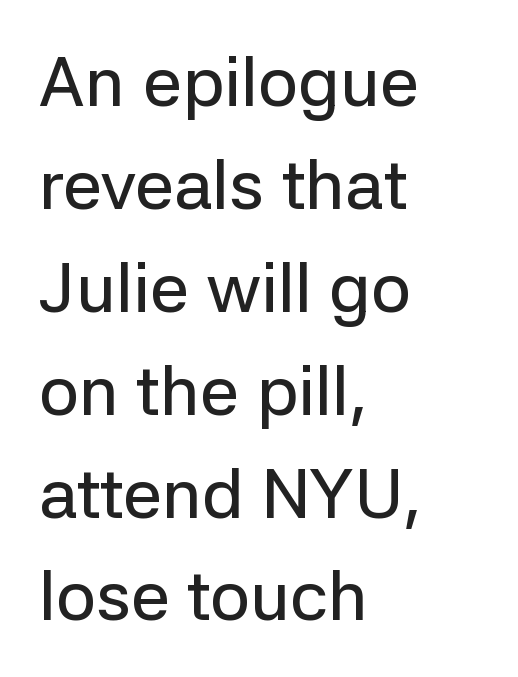
The image shows 70 px sans-serif type, upright; set left-aligned, normal line spacing (1.47x), normal letter spacing, not underlined; low stroke contrast and a medium x-height.
